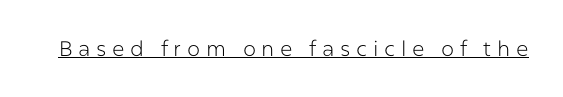
{"italic": "no", "bold": "no", "underline": "yes", "letter_spacing": "wide", "letter_spacing_em": 0.27, "glyph_px": 21}
